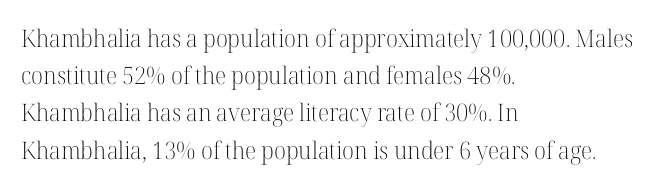
Ordinary non-slanted type is in use. This sample uses plain, unmodified letter spacing. Has an underline been added? It has not. The designer left line spacing at the default. The cut favours lightness, reaching ordinary text weight at its darkest. Layout note: lines flush left.
